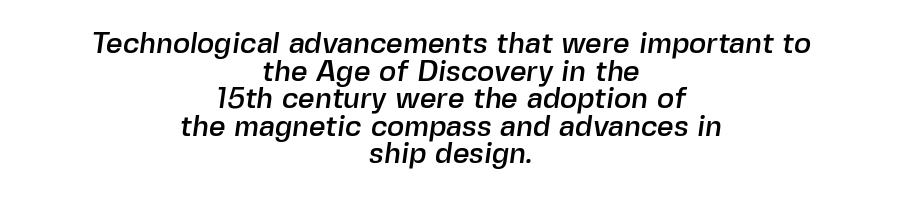
{"serif": "no", "width": "normal", "x_height": "medium", "monospaced": "no", "underline": "no", "align": "center", "line_spacing": "tight", "line_spacing_ratio": 0.95, "letter_spacing": "normal", "letter_spacing_em": 0.0, "glyph_px": 29}
